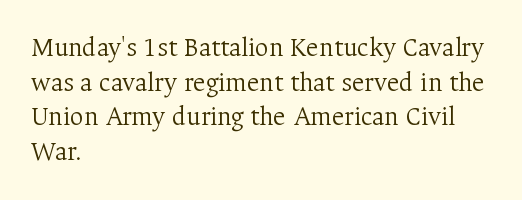
The image shows 27 px text type, upright; set left-aligned, normal line spacing (1.28x), normal letter spacing, not underlined.
